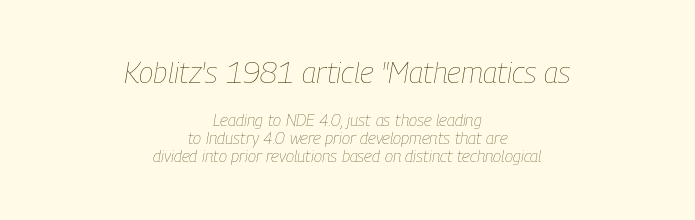
The letterforms sit at book weight or below. Posture: slanted. The initial chunk of copy outweighs the following chunk in type size. The tracking reads as untouched default to a designer's eye. These lines huddle together more closely than default settings would place them. A typesetter would call this proportional, since set widths differ per character.
